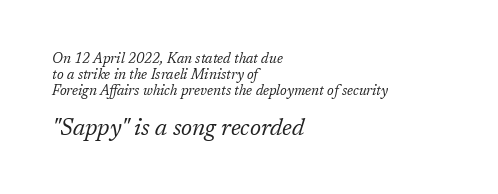
{"italic": "yes", "lean": "right", "slant_degrees": 17, "bold": "no", "underline": "no", "align": "left", "line_spacing": "tight", "line_spacing_ratio": 1.13, "letter_spacing": "normal", "letter_spacing_em": 0.0, "larger_block": "second", "size_ratio": 1.64, "glyph_px": 23}
